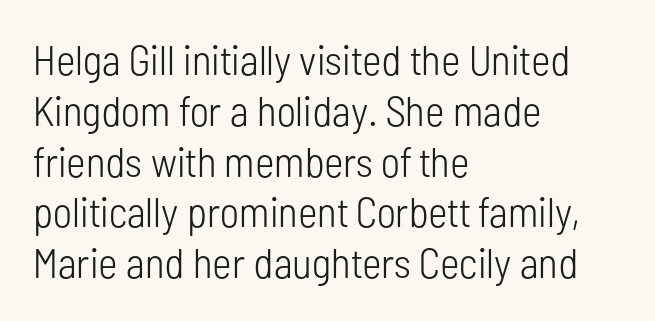
The letters stand straight up with perfectly vertical stems. Character widths vary here, with narrow letters taking less room than wide ones. Descender tails drop into unmarked territory. The paragraph has a hard left edge and a soft right edge. What kind of face is this? One without serifs — a sans.
